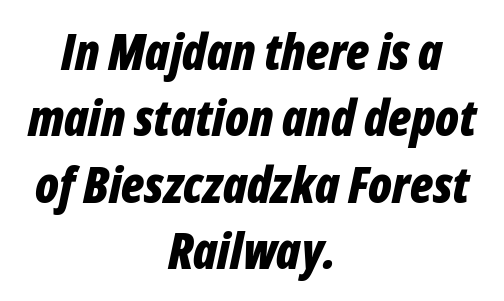
The image shows 50 px bold, condensed type, italic (leaning right); set centered, normal line spacing (1.33x), normal letter spacing, not underlined; low stroke contrast and a medium x-height.
